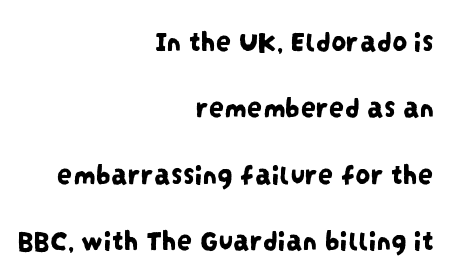
{"serif": "no", "width": "condensed", "stroke_contrast": "low", "x_height": "large", "monospaced": "no", "underline": "no", "align": "right", "line_spacing": "loose", "line_spacing_ratio": 2.21, "letter_spacing": "normal", "letter_spacing_em": 0.0, "glyph_px": 30}
